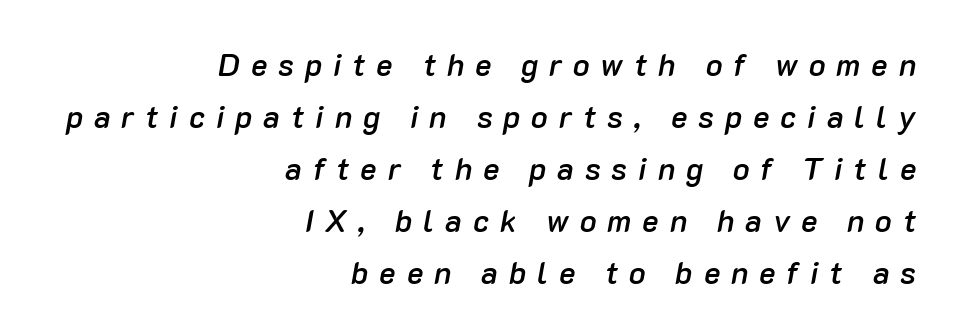
{"italic": "yes", "lean": "right", "slant_degrees": 10, "bold": "semi", "weight": "semibold", "width": "normal", "stroke_contrast": "low", "x_height": "medium", "monospaced": "no", "underline": "no", "align": "right", "line_spacing": "normal", "line_spacing_ratio": 1.68, "letter_spacing": "wide", "letter_spacing_em": 0.35, "glyph_px": 31}
